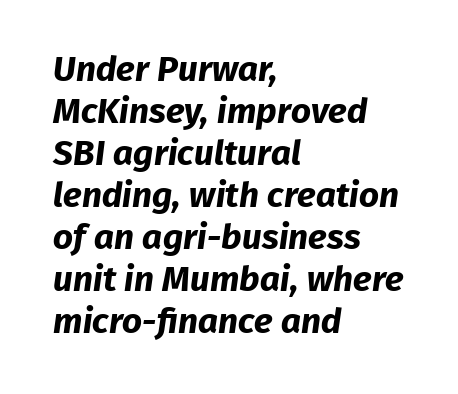
Q: Is the text bold? A: Yes.
Q: Is the typeface a serif or a sans-serif typeface? A: Sans-serif.
Q: Is the text underlined? A: No.
Q: How is the paragraph aligned? A: Left-aligned.
Q: Is the spacing between letters normal or unusually wide? A: Normal.
Q: Width (condensed, normal, or wide)? A: Normal.
Q: Stroke contrast? A: Low.
Q: x-height? A: Medium.
Q: Monospaced? A: No.
